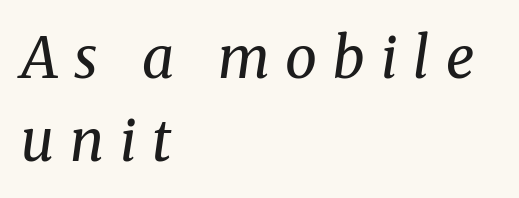
{"serif": "yes", "italic": "yes", "lean": "right", "slant_degrees": 8, "bold": "no", "weight": "regular", "width": "normal", "stroke_contrast": "medium", "x_height": "medium", "monospaced": "no", "underline": "no", "align": "left", "line_spacing": "normal", "line_spacing_ratio": 1.45, "letter_spacing": "wide", "letter_spacing_em": 0.28, "glyph_px": 57}
